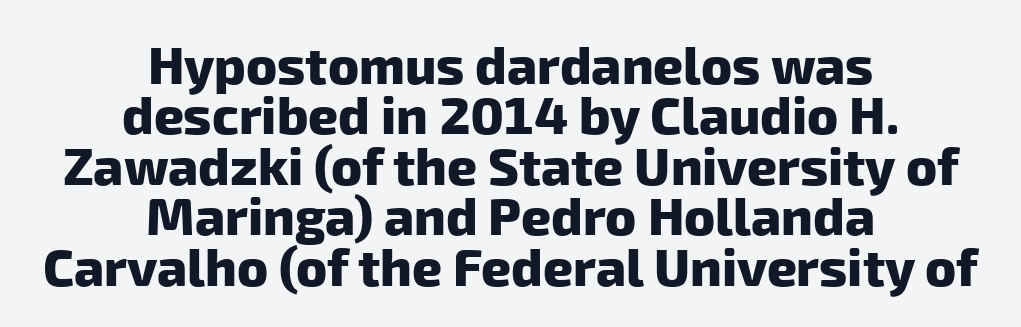
The image shows 52 px heavy sans-serif type; set centered, tight line spacing (0.97x), normal letter spacing, not underlined; low stroke contrast and a medium x-height.
